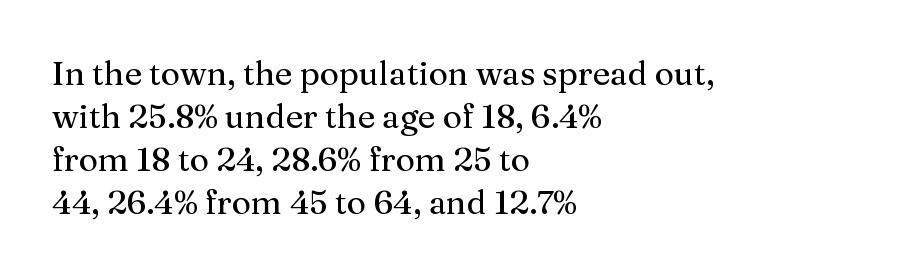
Q: Is the text italic (slanted)? A: No, it is upright.
Q: Is the typeface a serif or a sans-serif typeface? A: Serif.
Q: Is the text underlined? A: No.
Q: How is the paragraph aligned? A: Left-aligned.
Q: Is the spacing between letters normal or unusually wide? A: Normal.
Q: Is the spacing between lines tight, normal or loose? A: Normal.
Q: Width (condensed, normal, or wide)? A: Normal.
Q: Stroke contrast? A: Medium.
Q: x-height? A: Medium.
Q: Monospaced? A: No.
